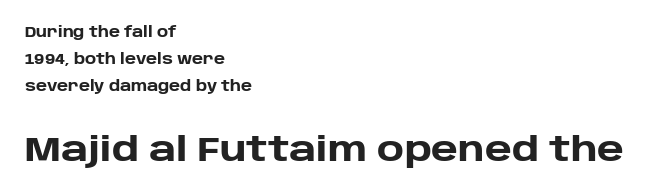
Its strokes are broad and dark, the hallmark of bold type. The lines in this sample share a left origin and differ only in where they stop. The passage shown is typed in a proportional face where columns would drift. Any mark beneath the type? The region is blank.
